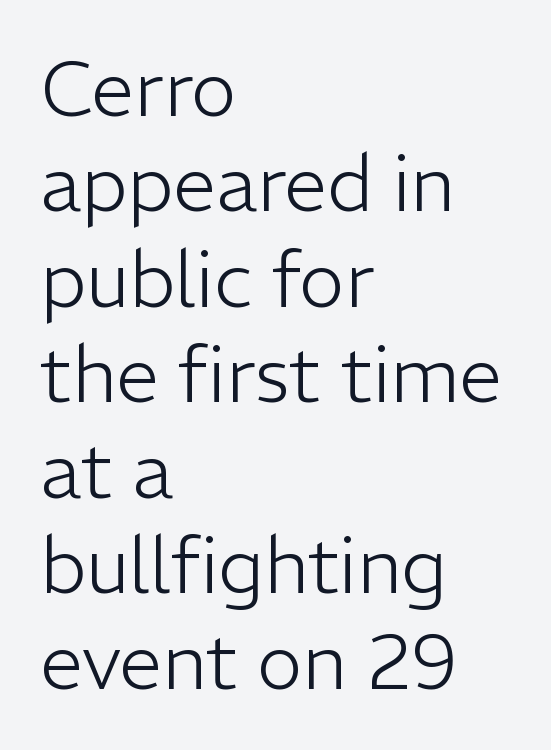
Q: Is the text bold? A: No.
Q: Is the text italic (slanted)? A: No, it is upright.
Q: Is the typeface a serif or a sans-serif typeface? A: Sans-serif.
Q: Is the text underlined? A: No.
Q: How is the paragraph aligned? A: Left-aligned.
Q: Is the spacing between letters normal or unusually wide? A: Normal.
Q: Width (condensed, normal, or wide)? A: Normal.
Q: Stroke contrast? A: Low.
Q: x-height? A: Medium.
Q: Monospaced? A: No.
